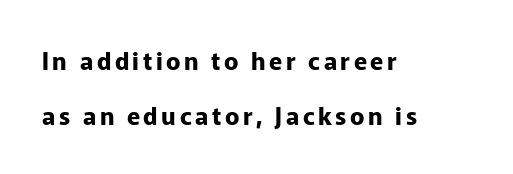
Q: Is the text bold? A: Yes.
Q: Is the text italic (slanted)? A: No, it is upright.
Q: Is the text underlined? A: No.
Q: How is the paragraph aligned? A: Left-aligned.
Q: Is the spacing between lines tight, normal or loose? A: Loose.
